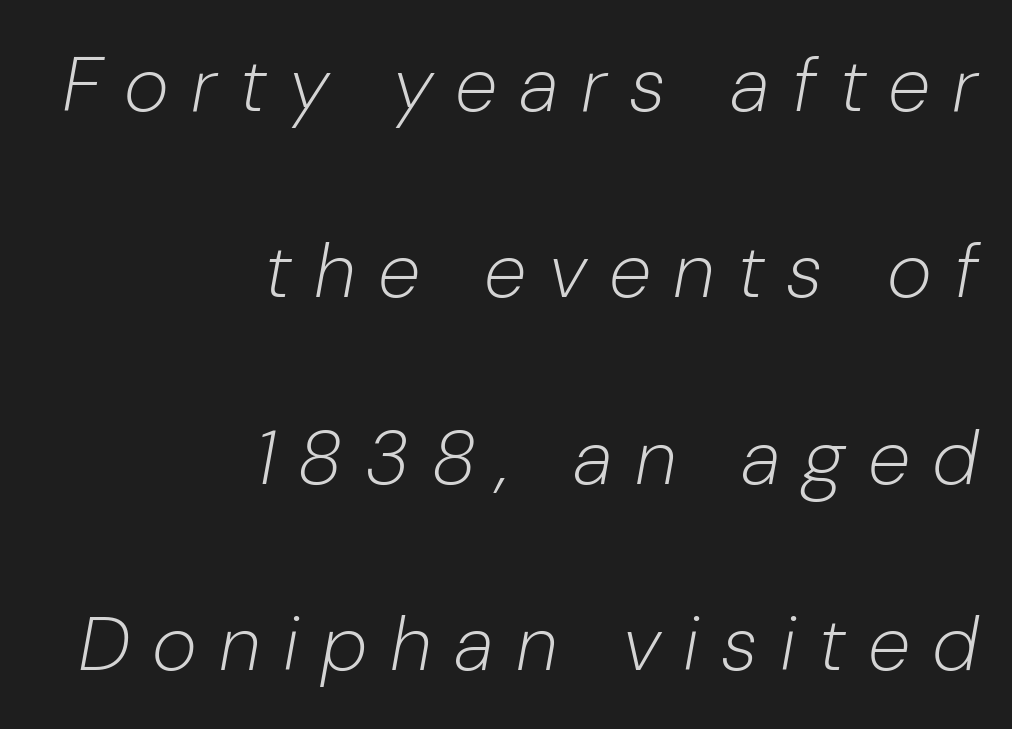
An italicized treatment has been applied to the whole sample. The cut favours lightness, reaching ordinary text weight at its darkest. Do the characters align in a grid? No, the font is proportional. Compared with typical paragraphs, the rows here are farther apart. The space directly below the letters is spotless.
